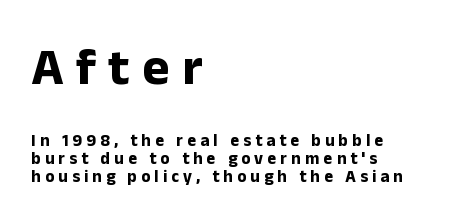
{"serif": "no", "italic": "no", "bold": "yes", "weight": "bold", "width": "normal", "stroke_contrast": "low", "x_height": "medium", "monospaced": "no", "underline": "no", "align": "left", "line_spacing": "tight", "line_spacing_ratio": 1.06, "letter_spacing": "wide", "letter_spacing_em": 0.24, "larger_block": "first", "size_ratio": 3.06, "glyph_px": 52}
